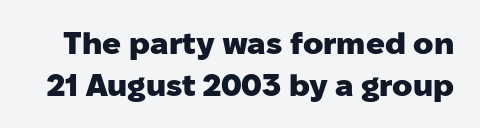
The gaps between neighbouring characters are ordinary and unremarkable. Strokes here are thick enough to call this a true bold. Each letter keeps its own natural width here, so spacing adapts to shape. Style check: upright. These lines are composed in type without serifs. Rule under the text: the space is simply empty.
